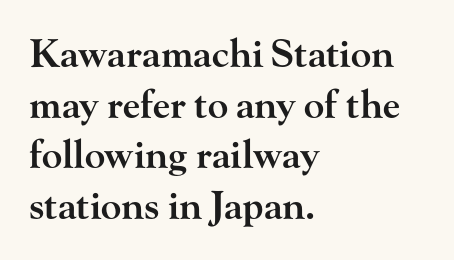
The image shows 38 px semibold, wide serif type, upright; set left-aligned, normal line spacing (1.33x), normal letter spacing, not underlined; high stroke contrast and a small x-height.
